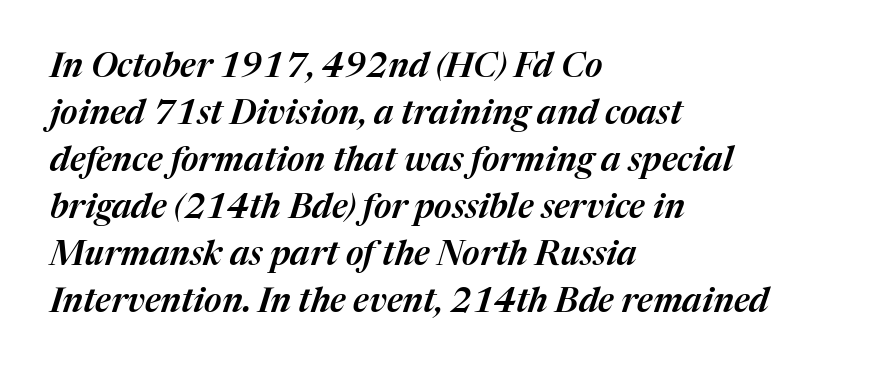
Q: Is the text italic (slanted)? A: Yes, it leans right by about 17 degrees.
Q: Is the text underlined? A: No.
Q: How is the paragraph aligned? A: Left-aligned.
Q: Is the spacing between letters normal or unusually wide? A: Normal.
Q: Is the spacing between lines tight, normal or loose? A: Normal.
Q: Width (condensed, normal, or wide)? A: Normal.
Q: Stroke contrast? A: Medium.
Q: x-height? A: Medium.
Q: Monospaced? A: No.
